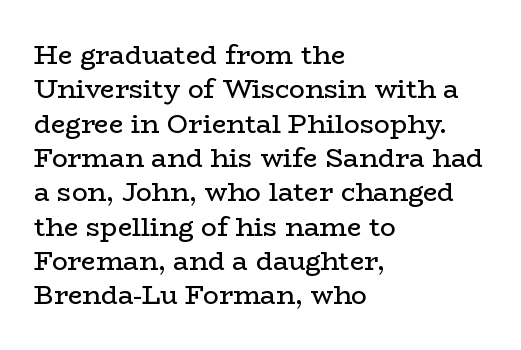
Leftover space on each line is placed entirely after the last word. Notice how the stems are strictly vertical — no italics here. The rendering uses a moderate line-height, typical for paragraphs. Underlining? Definitely not there. A light-to-regular cut is what we see here.
